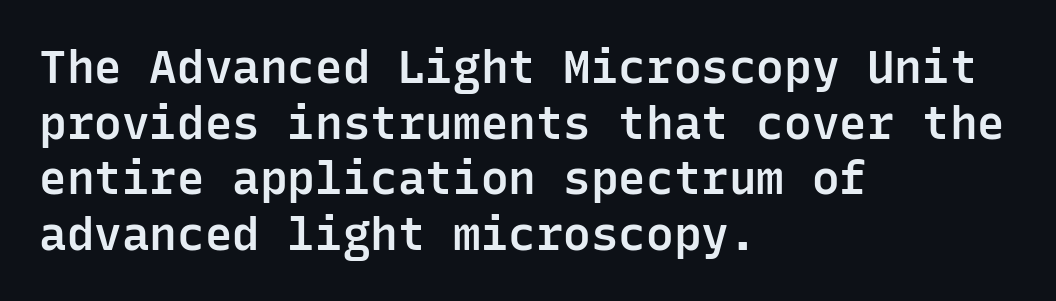
{"serif": "no", "italic": "no", "bold": "semi", "weight": "semibold", "width": "normal", "stroke_contrast": "low", "x_height": "medium", "monospaced": "yes", "underline": "no", "align": "left", "line_spacing_ratio": 1.21, "letter_spacing": "normal", "letter_spacing_em": 0.0, "glyph_px": 46}
